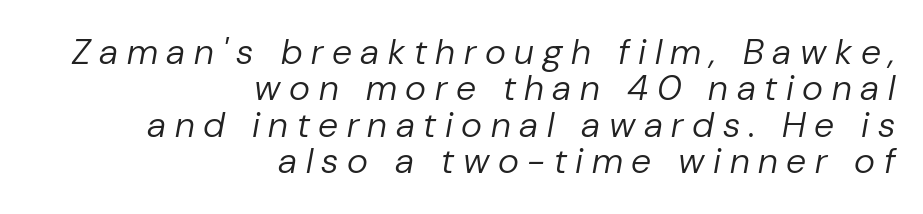
Tracking here is generous; glyphs stand well apart from one another. The axis of the letterforms is tilted away from vertical. This rendering features lettering with no underline. Compared with a flush-left layout, this one pins lines to the opposite, right side.
